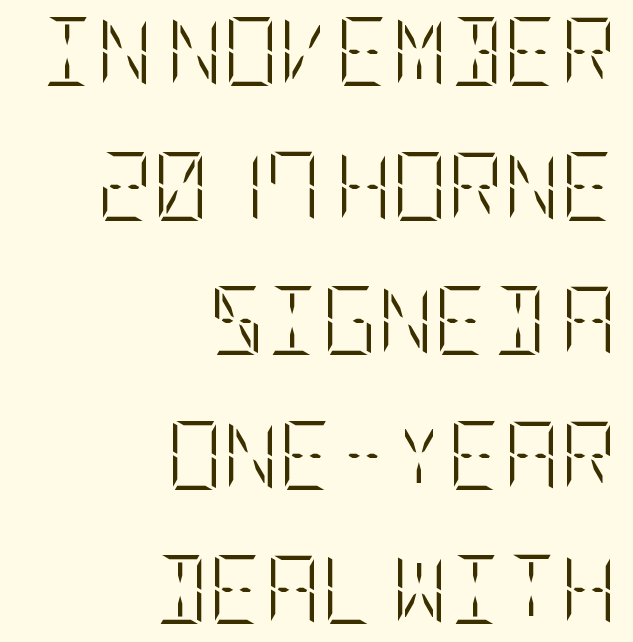
Q: Is the text bold? A: No.
Q: Is the text italic (slanted)? A: No, it is upright.
Q: Is the text underlined? A: No.
Q: How is the paragraph aligned? A: Right-aligned.
Q: Is the spacing between letters normal or unusually wide? A: Normal.
Q: Is the spacing between lines tight, normal or loose? A: Loose.
Q: Width (condensed, normal, or wide)? A: Condensed.
Q: Stroke contrast? A: Low.
Q: x-height? A: Large.
